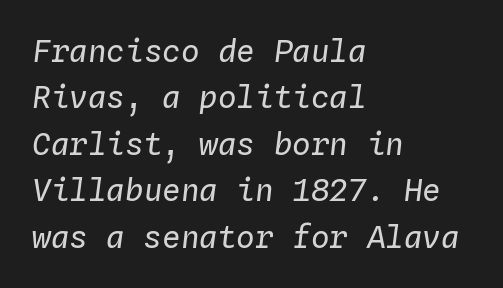
Q: Is the text bold? A: No.
Q: Is the text italic (slanted)? A: Yes, it leans right by about 4 degrees.
Q: Is the text underlined? A: No.
Q: How is the paragraph aligned? A: Left-aligned.
Q: Is the spacing between letters normal or unusually wide? A: Normal.
Q: Is the spacing between lines tight, normal or loose? A: Normal.
Q: Width (condensed, normal, or wide)? A: Normal.
Q: Stroke contrast? A: Low.
Q: x-height? A: Medium.
Q: Monospaced? A: Yes.
